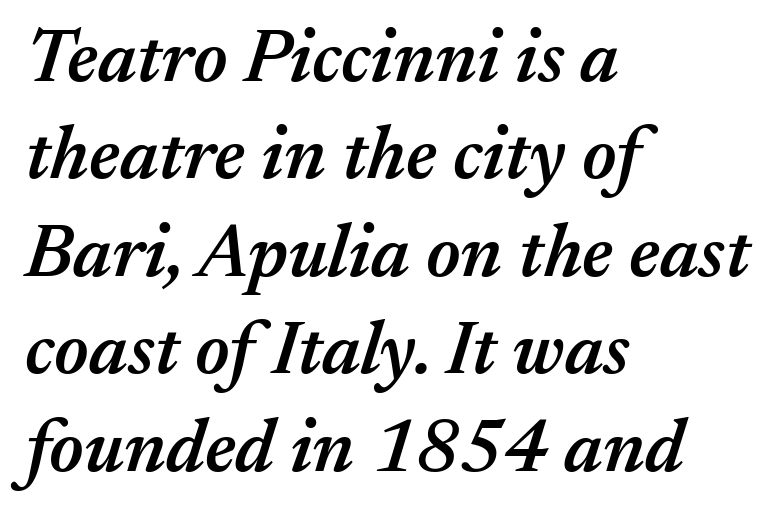
Q: Is the text bold? A: Semi-bold.
Q: Is the text italic (slanted)? A: Yes, it leans right by about 17 degrees.
Q: Is the text underlined? A: No.
Q: How is the paragraph aligned? A: Left-aligned.
Q: Is the spacing between letters normal or unusually wide? A: Normal.
Q: Is the spacing between lines tight, normal or loose? A: Normal.
Q: Width (condensed, normal, or wide)? A: Normal.
Q: Stroke contrast? A: Medium.
Q: x-height? A: Medium.
Q: Monospaced? A: No.
